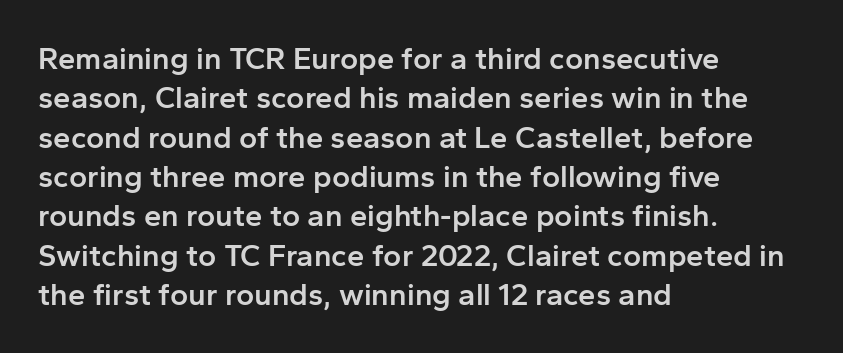
Q: Is the text bold? A: Semi-bold.
Q: Is the text italic (slanted)? A: No, it is upright.
Q: Is the typeface a serif or a sans-serif typeface? A: Sans-serif.
Q: Is the text underlined? A: No.
Q: How is the paragraph aligned? A: Left-aligned.
Q: Is the spacing between letters normal or unusually wide? A: Normal.
Q: Is the spacing between lines tight, normal or loose? A: Normal.
Q: Width (condensed, normal, or wide)? A: Normal.
Q: Stroke contrast? A: Low.
Q: x-height? A: Medium.
Q: Monospaced? A: No.
